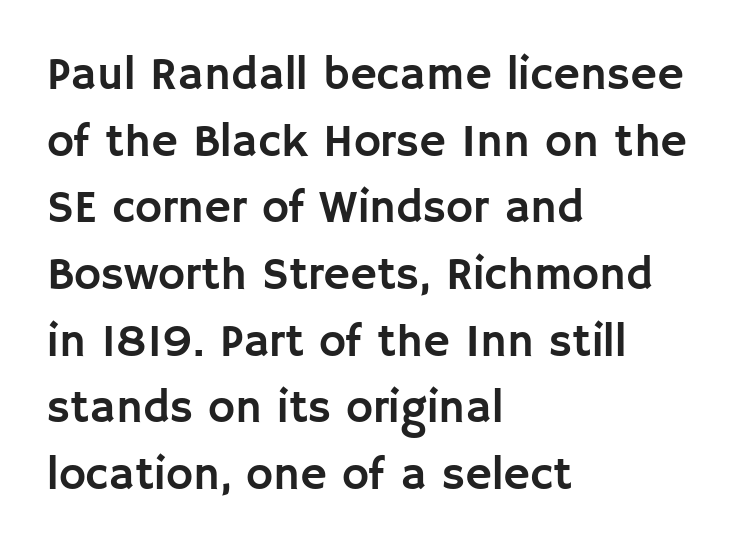
{"serif": "no", "italic": "no", "width": "normal", "stroke_contrast": "low", "x_height": "large", "monospaced": "no", "underline": "no", "align": "left", "line_spacing": "normal", "line_spacing_ratio": 1.45, "letter_spacing": "normal", "letter_spacing_em": 0.0, "glyph_px": 46}
